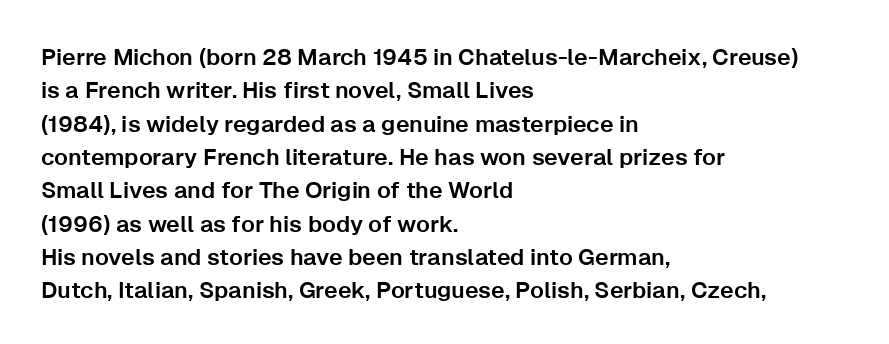
The rendering uses a moderate line-height, typical for paragraphs. These lines were composed using upright roman letters. The gaps between neighbouring characters are ordinary and unremarkable. Has an underline been added? It has not. Line starts are locked; line ends wander.
